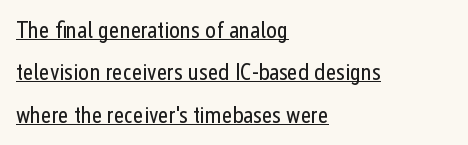
The image shows 23 px text type, upright; set left-aligned, line spacing 1.84x, normal letter spacing, underlined.
